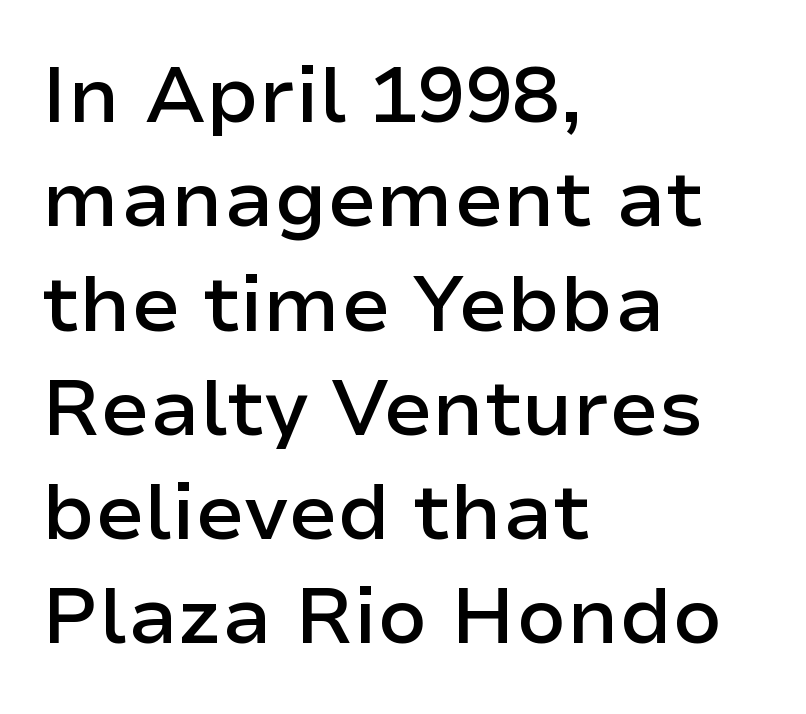
{"serif": "no", "italic": "no", "bold": "semi", "weight": "semibold", "width": "normal", "stroke_contrast": "low", "x_height": "medium", "monospaced": "no", "underline": "no", "align": "left", "line_spacing": "normal", "line_spacing_ratio": 1.32, "letter_spacing": "normal", "letter_spacing_em": 0.0, "glyph_px": 79}
